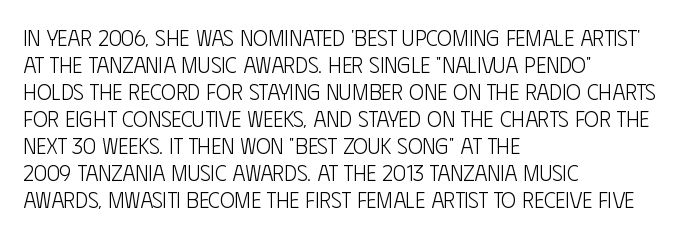
Q: Is the text bold? A: No.
Q: Is the text italic (slanted)? A: No, it is upright.
Q: Is the text underlined? A: No.
Q: How is the paragraph aligned? A: Left-aligned.
Q: Is the spacing between letters normal or unusually wide? A: Normal.
